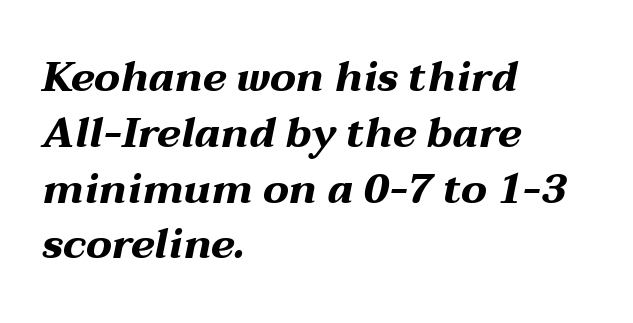
The image shows 41 px bold, wide type, italic (leaning right); set left-aligned, normal line spacing (1.36x), normal letter spacing, not underlined; medium stroke contrast and a medium x-height.
